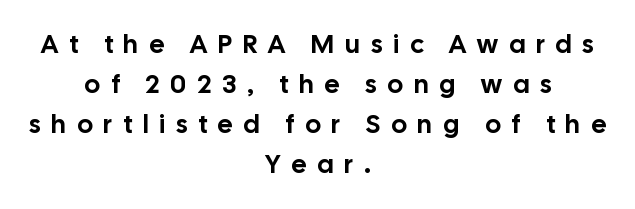
The image shows 26 px text type, upright; set centered, normal line spacing (1.54x), unusually wide letter spacing (+0.42 em), not underlined.
